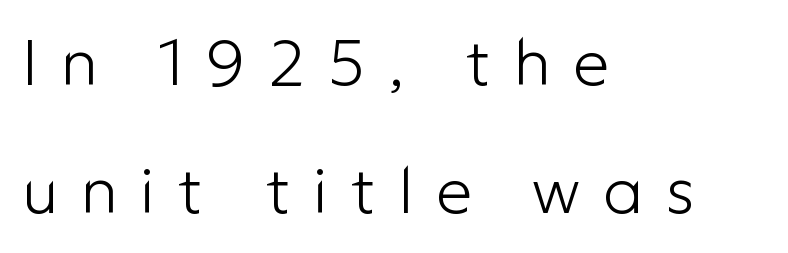
Unlike italic type, these characters show no tilt at all. Compared with a typical body face, this is equally light or lighter still. Does the copy run flush right? No — it runs flush left. This block would shrink considerably if given ordinary leading; it's expanded now. Substantial extra tracking has been applied to these lines.
